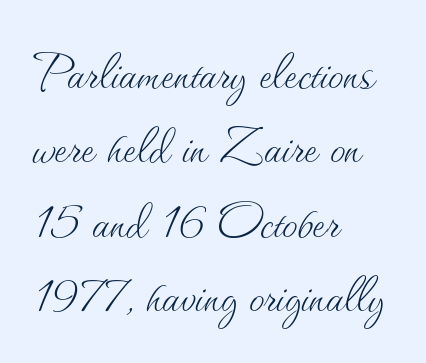
The image shows 62 px thin type; set left-aligned, line spacing 1.2x, normal letter spacing, not underlined; medium stroke contrast and a small x-height.
